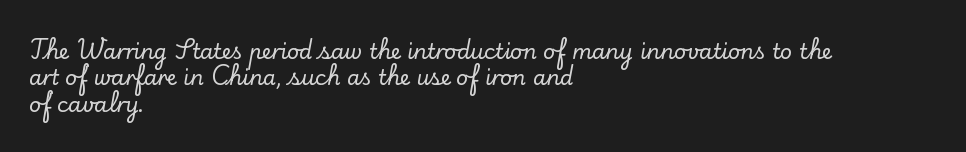
Q: Is the text italic (slanted)? A: Yes.
Q: Is the text underlined? A: No.
Q: How is the paragraph aligned? A: Left-aligned.
Q: Is the spacing between letters normal or unusually wide? A: Normal.
Q: Is the spacing between lines tight, normal or loose? A: Normal.
